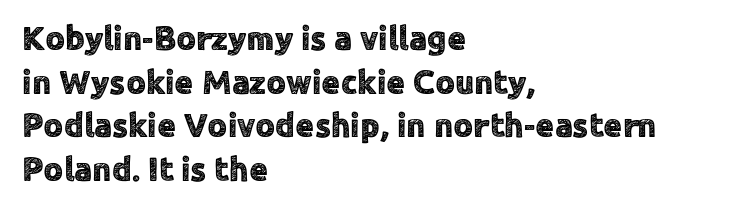
Q: Is the text italic (slanted)? A: No, it is upright.
Q: Is the typeface a serif or a sans-serif typeface? A: Sans-serif.
Q: Is the text underlined? A: No.
Q: How is the paragraph aligned? A: Left-aligned.
Q: Is the spacing between letters normal or unusually wide? A: Normal.
Q: Is the spacing between lines tight, normal or loose? A: Normal.
Q: Width (condensed, normal, or wide)? A: Normal.
Q: x-height? A: Medium.
Q: Monospaced? A: No.
